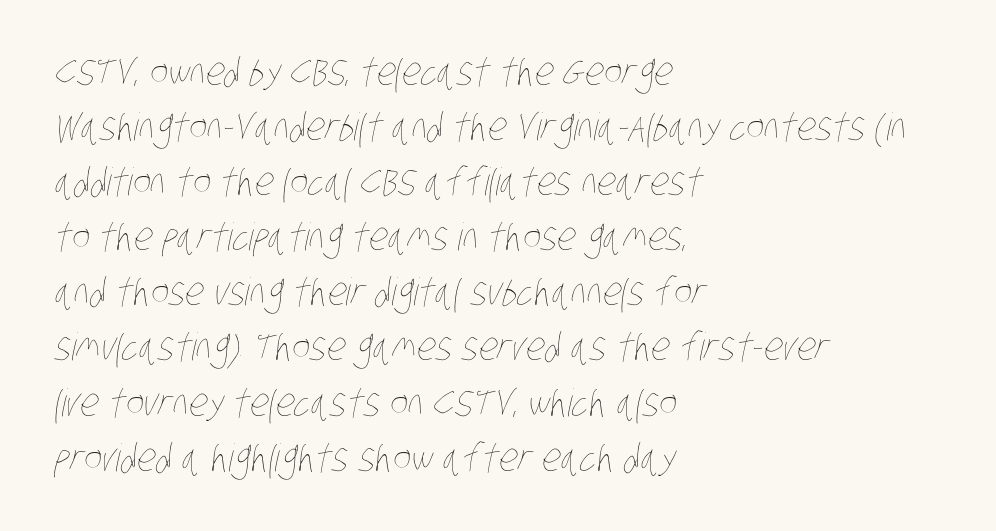
Q: Is the text bold? A: No.
Q: Is the text underlined? A: No.
Q: How is the paragraph aligned? A: Left-aligned.
Q: Is the spacing between letters normal or unusually wide? A: Normal.
Q: Is the spacing between lines tight, normal or loose? A: Normal.
Q: Width (condensed, normal, or wide)? A: Condensed.
Q: Stroke contrast? A: Low.
Q: x-height? A: Large.
Q: Monospaced? A: No.
